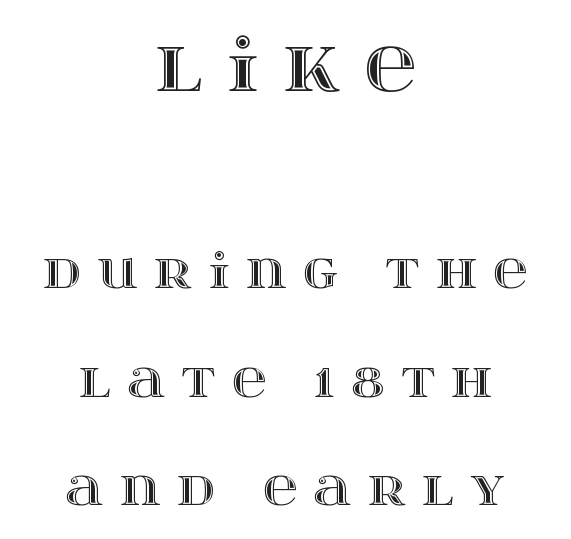
Q: Is the text italic (slanted)? A: No, it is upright.
Q: Is the text underlined? A: No.
Q: How is the paragraph aligned? A: Centered.
Q: Is the spacing between letters normal or unusually wide? A: Unusually wide.
Q: Is the spacing between lines tight, normal or loose? A: Loose.
Q: Which block of text is set in a larger size, the first (top) or the second (bottom)? A: The first (top) one.
Q: Width (condensed, normal, or wide)? A: Wide.
Q: x-height? A: Large.
Q: Monospaced? A: No.
